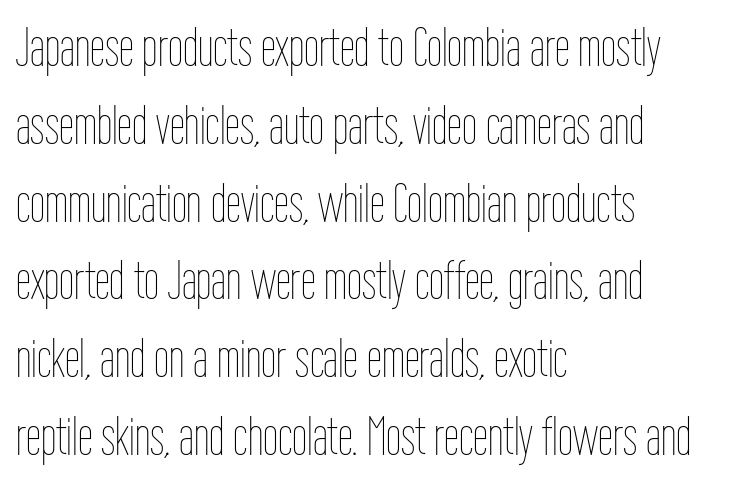
The image shows 54 px thin, condensed type, upright; set left-aligned, normal line spacing (1.44x), normal letter spacing, not underlined; low stroke contrast and a medium x-height.
